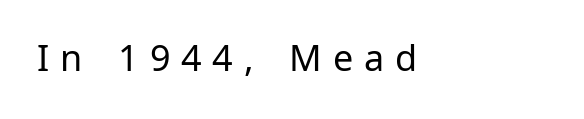
{"serif": "no", "italic": "no", "bold": "no", "weight": "regular", "width": "normal", "stroke_contrast": "low", "x_height": "medium", "monospaced": "no", "underline": "no", "align": "left", "letter_spacing": "wide", "letter_spacing_em": 0.3, "glyph_px": 36}
